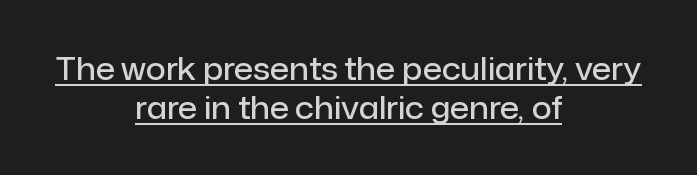
{"serif": "no", "italic": "no", "bold": "semi", "weight": "semibold", "width": "normal", "stroke_contrast": "low", "x_height": "medium", "monospaced": "no", "underline": "yes", "align": "center", "line_spacing": "normal", "line_spacing_ratio": 1.25, "letter_spacing": "normal", "letter_spacing_em": 0.0, "glyph_px": 31}
